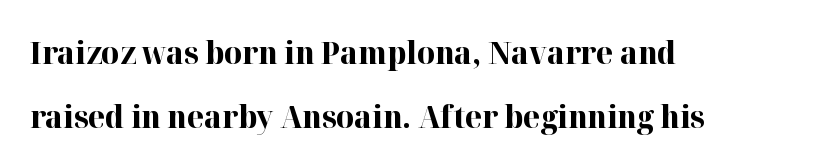
Strong, thick strokes mark this as bold type. A classic flush-left, rag-right setting is used for this passage. Leading: increased. Letters rest on an invisible, unmarked baseline. Little horizontal feet cap the strokes, marking this as serif type. This sample uses an upright cut, with every glyph sitting square on the baseline.
